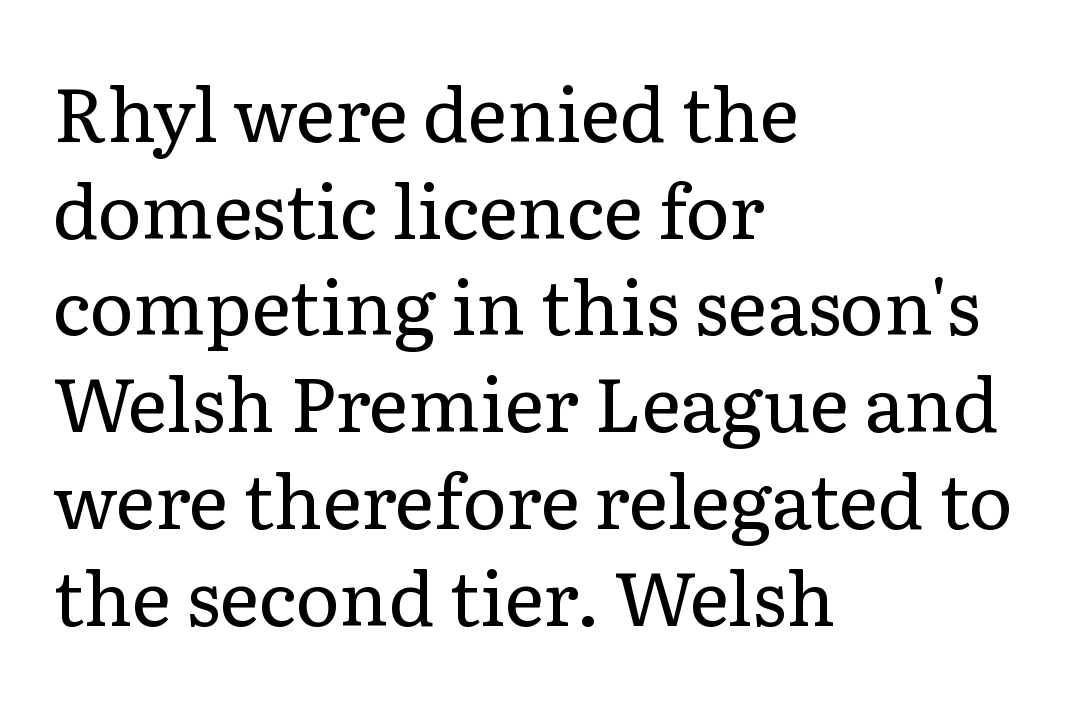
Q: Is the text bold? A: No.
Q: Is the text italic (slanted)? A: No, it is upright.
Q: Is the typeface a serif or a sans-serif typeface? A: Serif.
Q: Is the text underlined? A: No.
Q: How is the paragraph aligned? A: Left-aligned.
Q: Is the spacing between letters normal or unusually wide? A: Normal.
Q: Is the spacing between lines tight, normal or loose? A: Normal.
Q: Width (condensed, normal, or wide)? A: Normal.
Q: Stroke contrast? A: Low.
Q: x-height? A: Medium.
Q: Monospaced? A: No.
